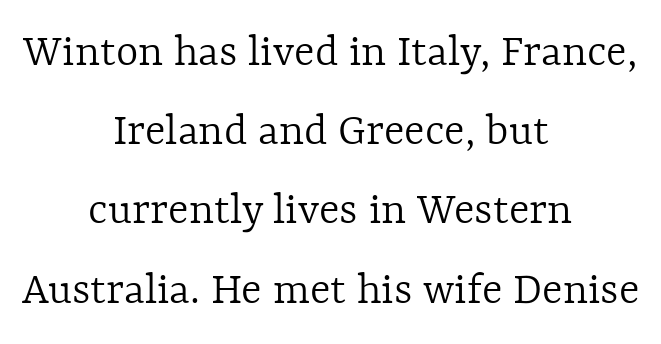
Q: Is the text bold? A: No.
Q: Is the text italic (slanted)? A: No, it is upright.
Q: Is the text underlined? A: No.
Q: How is the paragraph aligned? A: Centered.
Q: Is the spacing between letters normal or unusually wide? A: Normal.
Q: Is the spacing between lines tight, normal or loose? A: Normal.
Q: Width (condensed, normal, or wide)? A: Normal.
Q: x-height? A: Medium.
Q: Monospaced? A: No.
